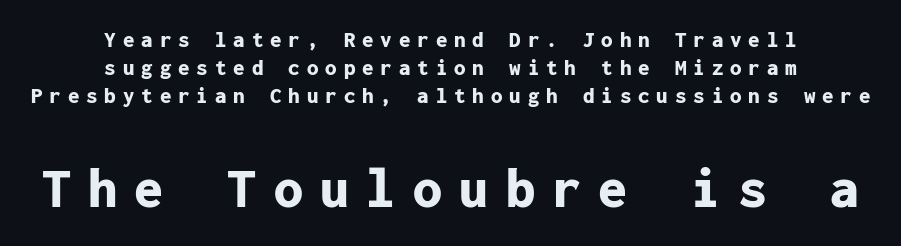
{"serif": "no", "italic": "no", "bold": "yes", "weight": "bold", "width": "normal", "stroke_contrast": "low", "x_height": "medium", "monospaced": "yes", "underline": "no", "align": "center", "line_spacing_ratio": 1.21, "letter_spacing": "wide", "letter_spacing_em": 0.3, "larger_block": "second", "size_ratio": 2.52, "glyph_px": 58}
